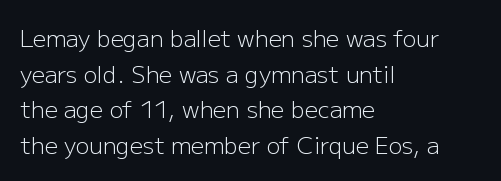
{"italic": "no", "bold": "no", "underline": "no", "align": "left", "line_spacing": "normal", "line_spacing_ratio": 1.55, "letter_spacing": "normal", "letter_spacing_em": 0.0, "glyph_px": 23}
